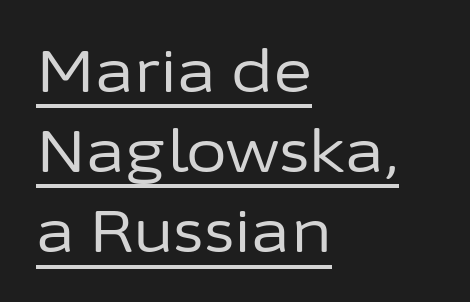
Q: Is the text bold? A: No.
Q: Is the text italic (slanted)? A: No, it is upright.
Q: Is the typeface a serif or a sans-serif typeface? A: Sans-serif.
Q: Is the text underlined? A: Yes.
Q: How is the paragraph aligned? A: Left-aligned.
Q: Is the spacing between letters normal or unusually wide? A: Normal.
Q: Is the spacing between lines tight, normal or loose? A: Normal.
Q: Width (condensed, normal, or wide)? A: Normal.
Q: Stroke contrast? A: Low.
Q: x-height? A: Medium.
Q: Monospaced? A: No.
